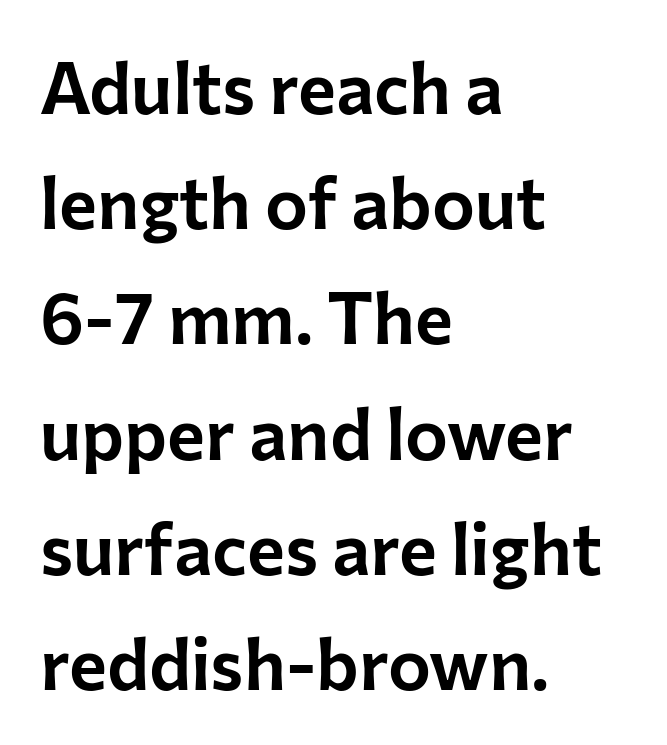
Q: Is the text italic (slanted)? A: No, it is upright.
Q: Is the typeface a serif or a sans-serif typeface? A: Sans-serif.
Q: Is the text underlined? A: No.
Q: How is the paragraph aligned? A: Left-aligned.
Q: Is the spacing between letters normal or unusually wide? A: Normal.
Q: Is the spacing between lines tight, normal or loose? A: Normal.
Q: Width (condensed, normal, or wide)? A: Normal.
Q: Stroke contrast? A: Low.
Q: x-height? A: Medium.
Q: Monospaced? A: No.
